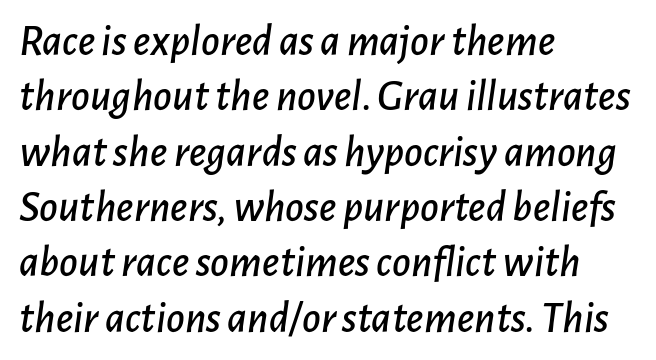
{"italic": "yes", "lean": "right", "slant_degrees": 7, "width": "normal", "stroke_contrast": "low", "x_height": "medium", "monospaced": "no", "underline": "no", "align": "left", "line_spacing_ratio": 1.23, "letter_spacing": "normal", "letter_spacing_em": 0.0, "glyph_px": 45}
